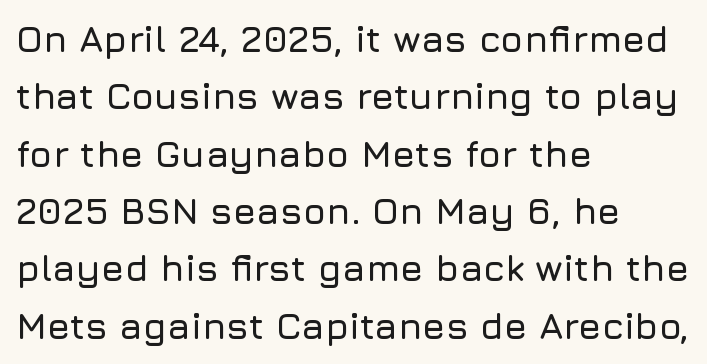
Q: Is the text italic (slanted)? A: No, it is upright.
Q: Is the typeface a serif or a sans-serif typeface? A: Sans-serif.
Q: Is the text underlined? A: No.
Q: How is the paragraph aligned? A: Left-aligned.
Q: Is the spacing between letters normal or unusually wide? A: Normal.
Q: Is the spacing between lines tight, normal or loose? A: Normal.
Q: Width (condensed, normal, or wide)? A: Normal.
Q: Stroke contrast? A: Low.
Q: x-height? A: Medium.
Q: Monospaced? A: No.
